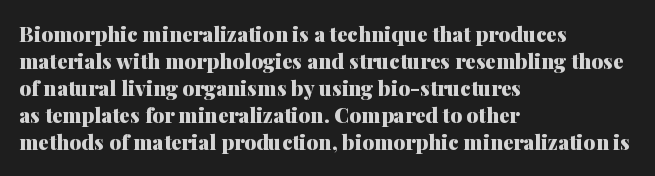
{"italic": "no", "bold": "yes", "underline": "no", "align": "left", "line_spacing": "normal", "line_spacing_ratio": 1.29, "letter_spacing": "normal", "letter_spacing_em": 0.0, "glyph_px": 21}
